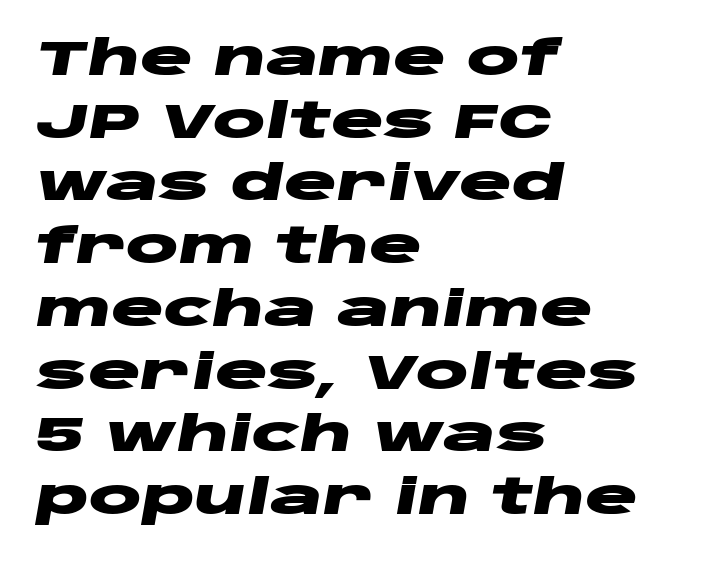
Q: Is the text bold? A: Yes.
Q: Is the text italic (slanted)? A: Yes, it leans right by about 10 degrees.
Q: Is the text underlined? A: No.
Q: How is the paragraph aligned? A: Left-aligned.
Q: Is the spacing between letters normal or unusually wide? A: Normal.
Q: Is the spacing between lines tight, normal or loose? A: Normal.
Q: Width (condensed, normal, or wide)? A: Wide.
Q: Stroke contrast? A: Low.
Q: x-height? A: Large.
Q: Monospaced? A: No.
